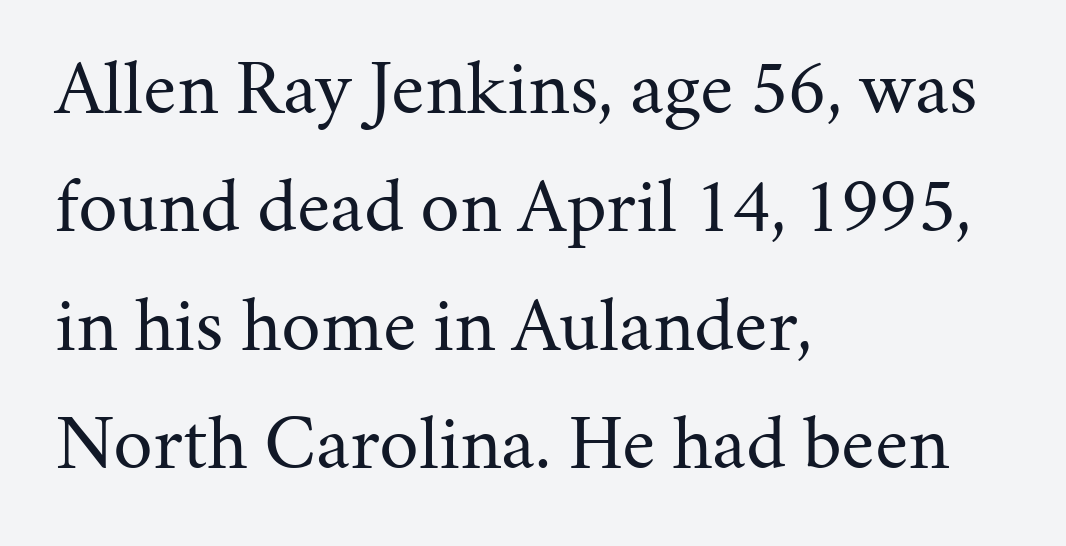
{"serif": "yes", "italic": "no", "bold": "no", "weight": "regular", "width": "normal", "stroke_contrast": "medium", "x_height": "medium", "monospaced": "no", "underline": "no", "align": "left", "line_spacing": "normal", "line_spacing_ratio": 1.5, "letter_spacing": "normal", "letter_spacing_em": 0.0, "glyph_px": 79}
